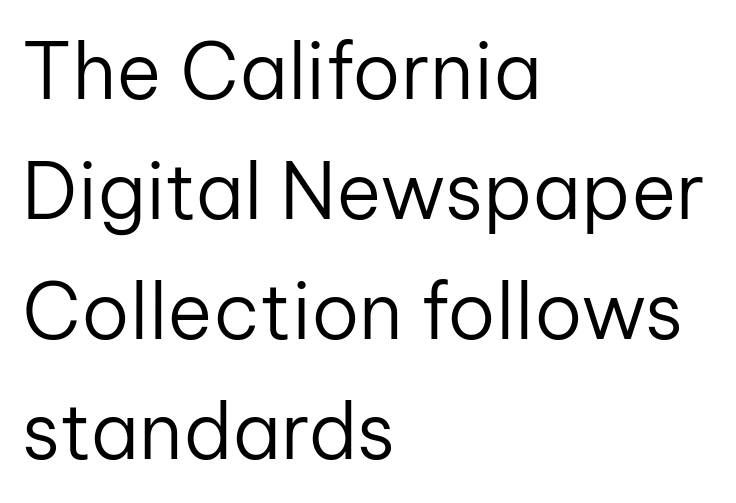
The passage shown is typed in a proportional face where columns would drift. No letter is thick-stroked: the sample isn't bold. I'd call this a sans setting — the letters go barefoot. This sample is left-justified, so line endings fall wherever the words run out. Here the glyphs are tracked normally, forming tight word shapes. It's the straight-up-and-down kind of type.
